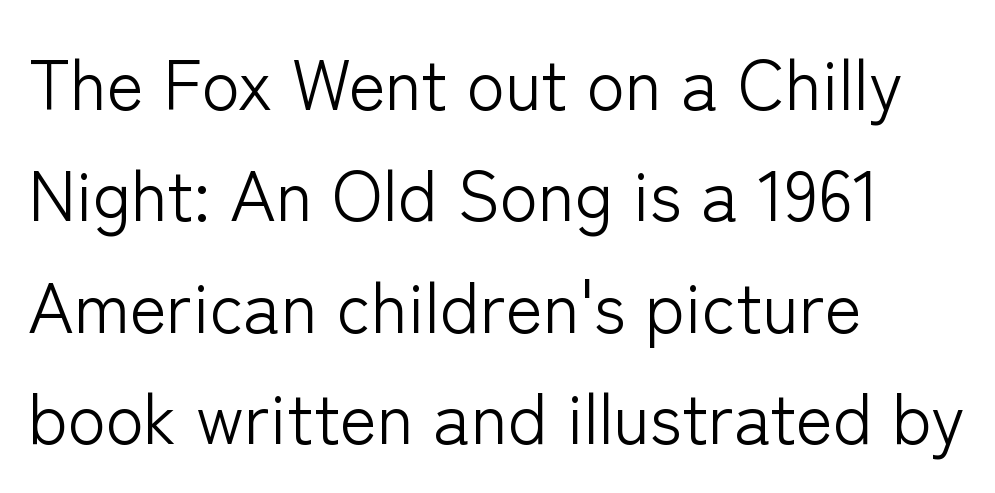
Italic? Not at all — the glyphs are vertical. Default kerning and tracking; the words read as compact shapes. In terms of letterform style, serifs are entirely absent. Vertically, the passage feels balanced, rows spaced as you'd expect. A student would call this left alignment; a typographer would say flush left, rag right. The rendering uses natural spacing where letterforms have individual widths.
